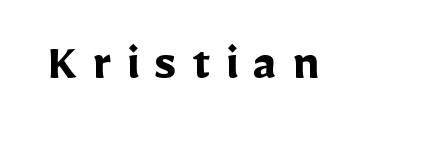
Q: Is the text bold? A: Yes.
Q: Is the text italic (slanted)? A: No, it is upright.
Q: Is the typeface a serif or a sans-serif typeface? A: Sans-serif.
Q: Is the text underlined? A: No.
Q: Is the spacing between letters normal or unusually wide? A: Unusually wide.
Q: Width (condensed, normal, or wide)? A: Normal.
Q: Stroke contrast? A: Low.
Q: x-height? A: Medium.
Q: Monospaced? A: No.
